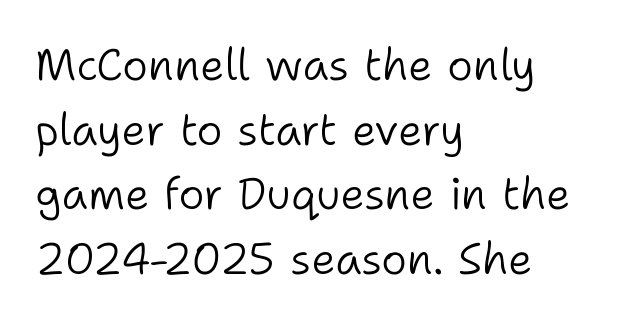
The image shows 44 px light sans-serif type, upright; set left-aligned, normal line spacing (1.47x), normal letter spacing, not underlined; low stroke contrast and a medium x-height.
